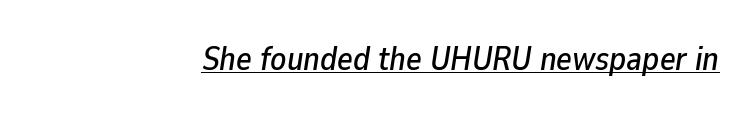
Q: Is the text italic (slanted)? A: Yes, it leans right by about 9 degrees.
Q: Is the text underlined? A: Yes.
Q: Is the spacing between letters normal or unusually wide? A: Normal.
Q: Width (condensed, normal, or wide)? A: Normal.
Q: Stroke contrast? A: Low.
Q: x-height? A: Medium.
Q: Monospaced? A: No.
